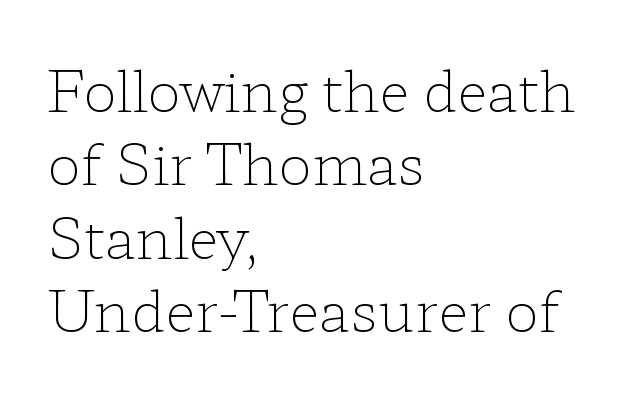
Line beginnings align vertically; line endings do not. Unlike a clean sans, this face finishes its strokes with serifs. The letters advance in unequal steps, a hallmark of proportional type. The weight tops out at a normal text grade. The letters stand upright; this is a roman face. Look at the tracking — it's just the regular setting, nothing added.
